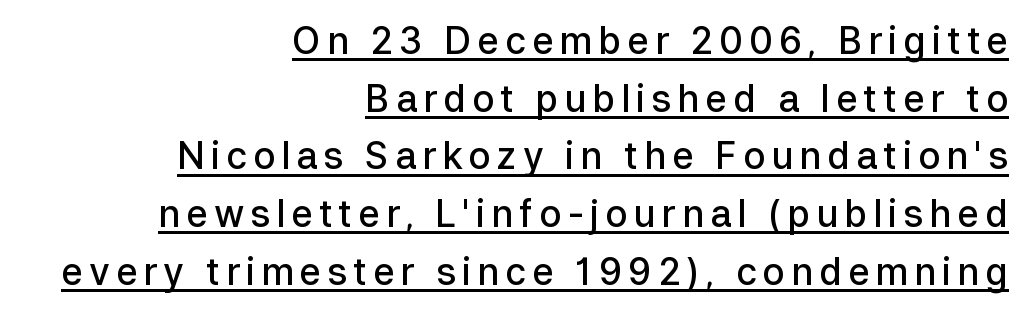
The image shows 37 px semibold sans-serif type, upright; set right-aligned, normal line spacing (1.56x), underlined; low stroke contrast and a medium x-height.
